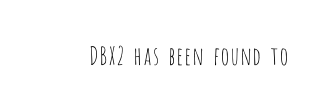
The rendering keeps characters at their native spacing. The font sits on the lighter half of the weight spectrum, regular included. Quick note: underline off. Is there any slant? The stems are plumb.
